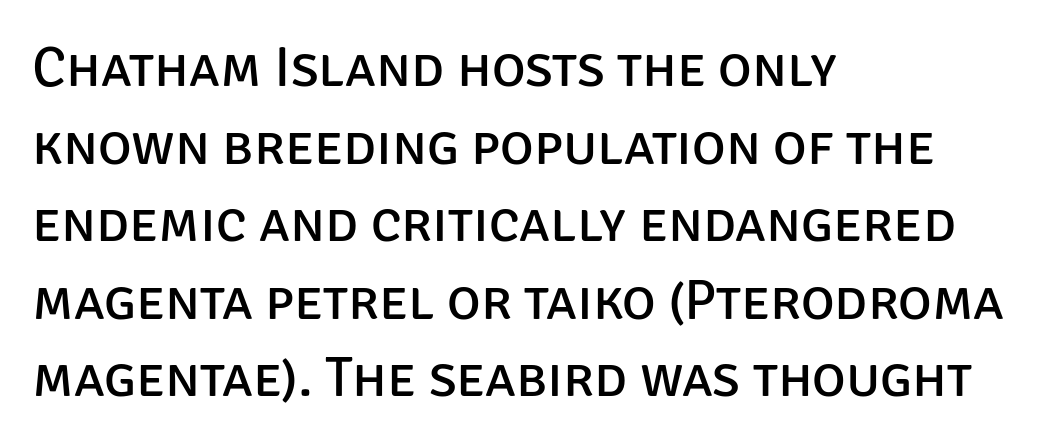
Between one letter and the next there's only the usual sliver of space. Check under the words: just untouched page. Posture: upright roman. One glance says typical: line gaps are just what's usual. The passage shown is typed in a proportional face where columns would drift. Regarding serifs, this sample does without them.
